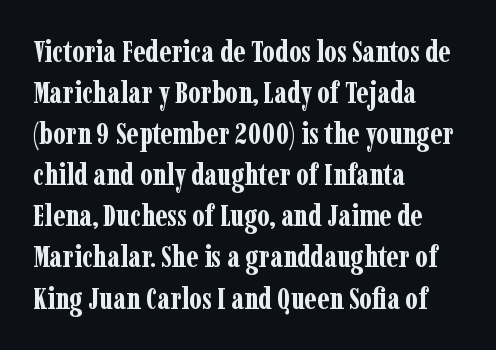
Q: Is the text bold? A: Yes.
Q: Is the text italic (slanted)? A: No, it is upright.
Q: Is the typeface a serif or a sans-serif typeface? A: Serif.
Q: Is the text underlined? A: No.
Q: How is the paragraph aligned? A: Left-aligned.
Q: Is the spacing between letters normal or unusually wide? A: Normal.
Q: Is the spacing between lines tight, normal or loose? A: Normal.
Q: Width (condensed, normal, or wide)? A: Condensed.
Q: Stroke contrast? A: Low.
Q: x-height? A: Medium.
Q: Monospaced? A: No.
